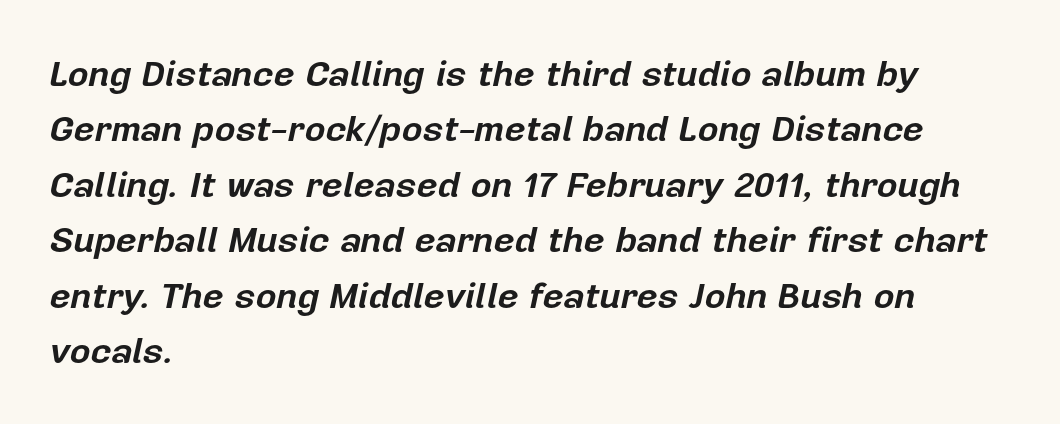
An italicized treatment has been applied to the whole sample. Regular leading. Between one letter and the next there's only the usual sliver of space. Students, this is bold: see how much ink each stroke carries. This sample has the flowing, uneven cadence of proportional lettering.
